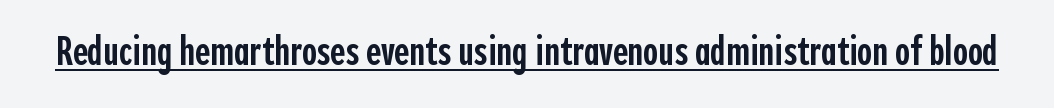
The passage shown is underscored from start to finish. The text was rendered using a sans face with plain stroke endings. The rendering uses natural spacing where letterforms have individual widths. Tall strokes in this sample are plumb rather than angled. The characters look somewhat weighty, a semibold short of true bold. No extra tracking has been applied to these lines.
